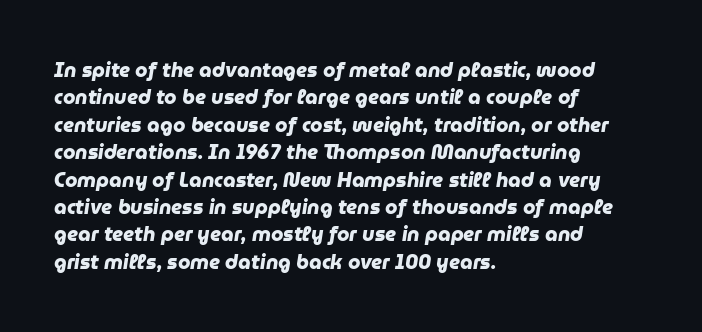
{"bold": "yes", "underline": "no", "align": "left", "line_spacing": "normal", "line_spacing_ratio": 1.37, "letter_spacing": "normal", "letter_spacing_em": 0.0, "glyph_px": 20}
